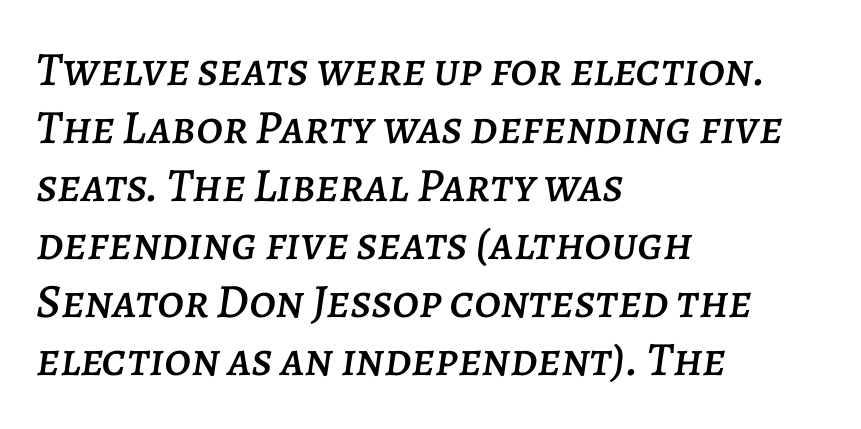
{"italic": "yes", "lean": "right", "slant_degrees": 7, "width": "normal", "stroke_contrast": "low", "x_height": "large", "monospaced": "no", "underline": "no", "align": "left", "line_spacing_ratio": 1.21, "letter_spacing": "normal", "letter_spacing_em": 0.0, "glyph_px": 48}
